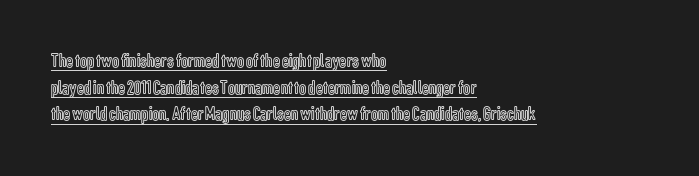
Q: Is the text italic (slanted)? A: No, it is upright.
Q: Is the text underlined? A: Yes.
Q: How is the paragraph aligned? A: Left-aligned.
Q: Is the spacing between letters normal or unusually wide? A: Normal.
Q: Is the spacing between lines tight, normal or loose? A: Normal.
